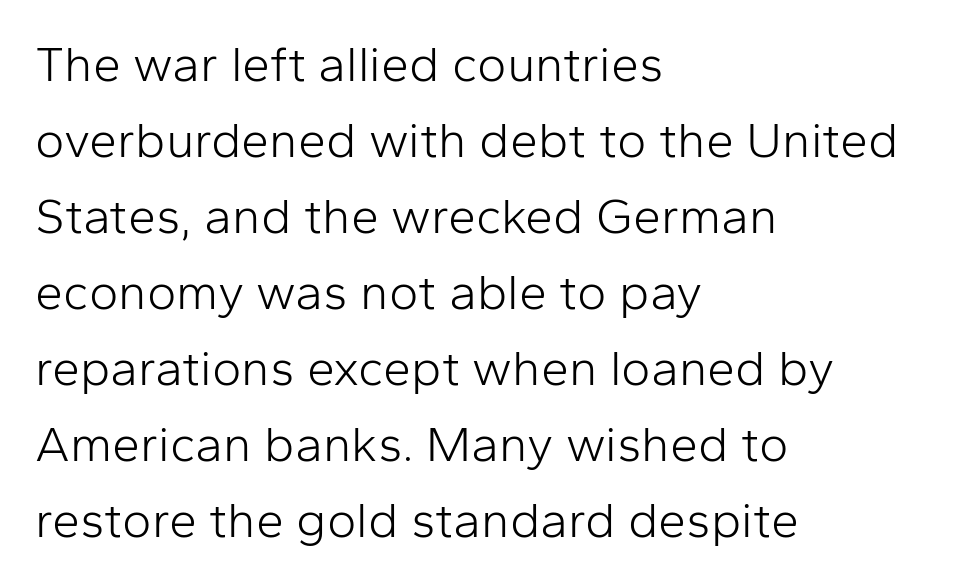
Character widths vary here, with narrow letters taking less room than wide ones. The type is set solid horizontally, with unmodified tracking. Tall strokes in this sample are plumb rather than angled. Each row of text sits above clean, open space. Examine the stroke ends and you'll find no serifs. Typeset ragged right — the left edge is the straight one.
